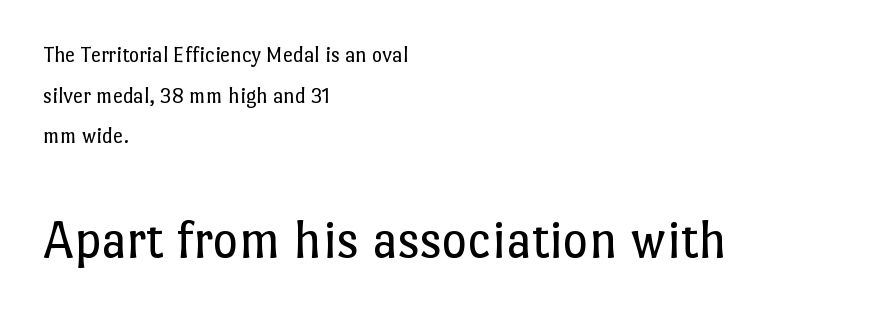
Is there any slant? The stems are plumb. The ragged edge is on the right, which tells us the setting is flush left. Is the stroke heavy? The answer is a plain regular-or-lighter. Scale increases going downward across the two blocks. Character widths vary here, with narrow letters taking less room than wide ones. Just letters on the line, the space beneath them empty.
